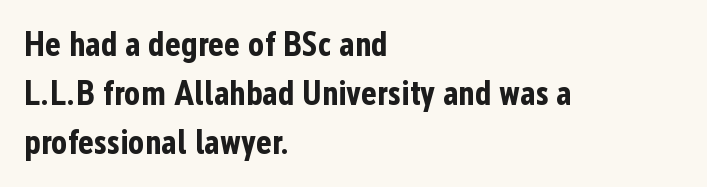
The glyphs have the mass of a bold cut. The letters stand straight up with perfectly vertical stems. You could not count columns in this text — the font is proportionally spaced. Quick note: interline space is typical. Glance below the letters and you will spot only blank space.
